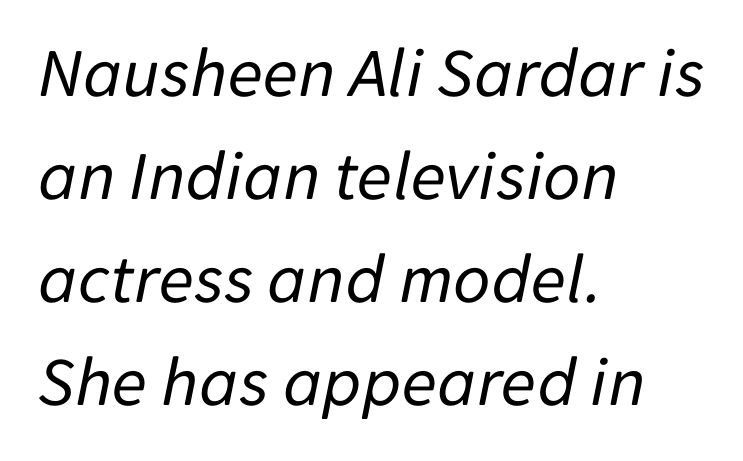
Regarding leading, the lines here are spaced in the standard way. Casual observation: everything's shoved over to the left. Here the designer chose a conventional face with non-uniform glyph widths. Nothing heavy about these letters — not bold at all. Italic? Definitely — the glyphs are oblique.
